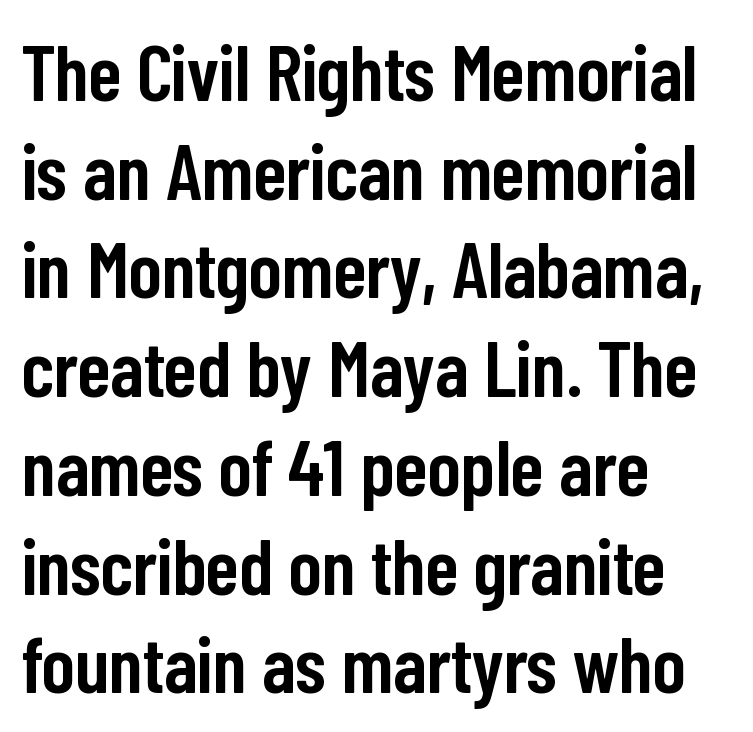
{"serif": "no", "italic": "no", "bold": "semi", "weight": "semibold", "width": "condensed", "stroke_contrast": "low", "x_height": "medium", "monospaced": "no", "underline": "no", "align": "left", "line_spacing": "normal", "line_spacing_ratio": 1.25, "letter_spacing": "normal", "letter_spacing_em": 0.0, "glyph_px": 79}
